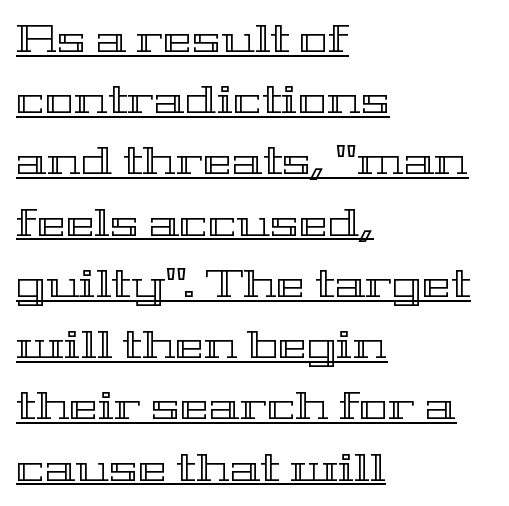
Q: Is the text italic (slanted)? A: No, it is upright.
Q: Is the text underlined? A: Yes.
Q: How is the paragraph aligned? A: Left-aligned.
Q: Is the spacing between letters normal or unusually wide? A: Normal.
Q: Is the spacing between lines tight, normal or loose? A: Normal.
Q: Width (condensed, normal, or wide)? A: Wide.
Q: x-height? A: Medium.
Q: Monospaced? A: No.
